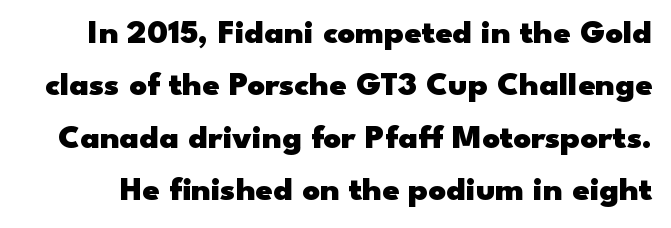
{"serif": "no", "italic": "no", "bold": "yes", "weight": "heavy", "width": "wide", "stroke_contrast": "low", "x_height": "small", "monospaced": "no", "underline": "no", "line_spacing": "normal", "line_spacing_ratio": 1.54, "letter_spacing": "normal", "letter_spacing_em": 0.0, "glyph_px": 34}
